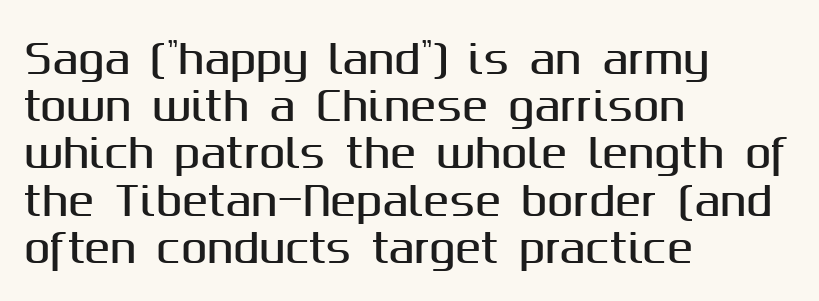
The image shows 39 px sans-serif type, upright; set left-aligned, line spacing 1.21x, normal letter spacing, not underlined; medium stroke contrast and a medium x-height.
